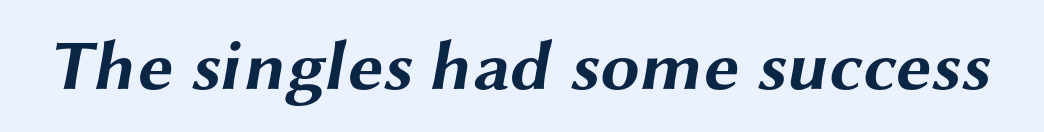
The image shows 71 px bold, wide sans-serif type; set normal letter spacing, not underlined; medium stroke contrast and a medium x-height.
